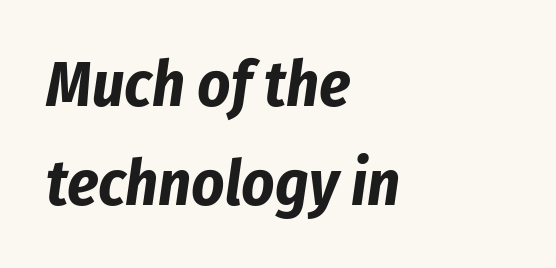
Q: Is the text bold? A: Yes.
Q: Is the text italic (slanted)? A: Yes, it leans right by about 8 degrees.
Q: Is the text underlined? A: No.
Q: How is the paragraph aligned? A: Left-aligned.
Q: Is the spacing between letters normal or unusually wide? A: Normal.
Q: Is the spacing between lines tight, normal or loose? A: Normal.
Q: Width (condensed, normal, or wide)? A: Condensed.
Q: Stroke contrast? A: Low.
Q: x-height? A: Medium.
Q: Monospaced? A: No.
